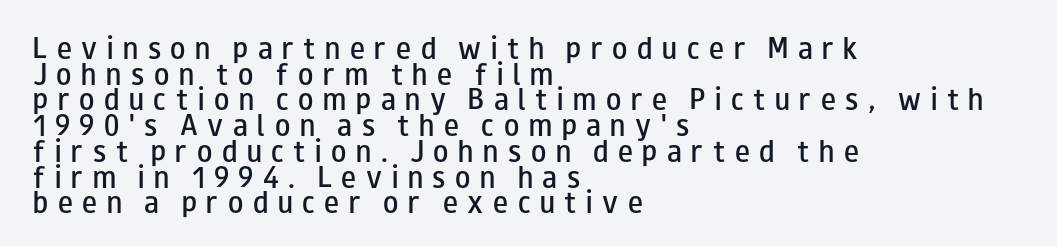
Q: Is the text bold? A: Semi-bold.
Q: Is the text italic (slanted)? A: No, it is upright.
Q: Is the text underlined? A: No.
Q: How is the paragraph aligned? A: Left-aligned.
Q: Is the spacing between letters normal or unusually wide? A: Unusually wide.
Q: Is the spacing between lines tight, normal or loose? A: Tight.
